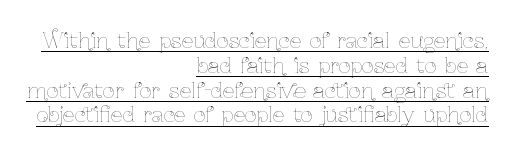
The image shows 21 px text type, upright; set right-aligned, line spacing 1.18x, normal letter spacing, underlined.
